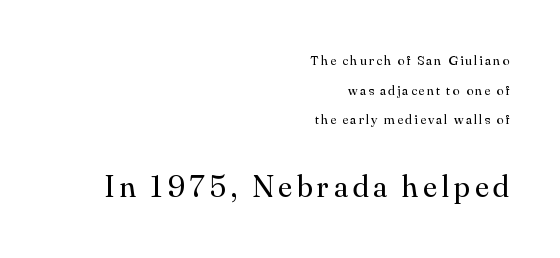
Here the designer chose a conventional face with non-uniform glyph widths. Think standard paragraph weight, or any step lighter than that. Designer's note — italics off, roman on. No word sits above an underline. The lines in this sample share a right terminus and differ only in where they begin.
